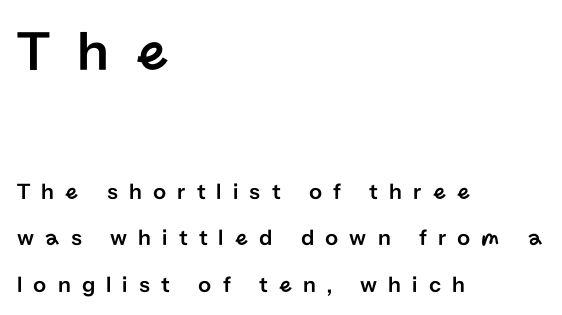
Q: Is the text italic (slanted)? A: No, it is upright.
Q: Is the typeface a serif or a sans-serif typeface? A: Sans-serif.
Q: Is the text underlined? A: No.
Q: How is the paragraph aligned? A: Left-aligned.
Q: Is the spacing between letters normal or unusually wide? A: Unusually wide.
Q: Is the spacing between lines tight, normal or loose? A: Loose.
Q: Which block of text is set in a larger size, the first (top) or the second (bottom)? A: The first (top) one.
Q: Width (condensed, normal, or wide)? A: Normal.
Q: Stroke contrast? A: Low.
Q: x-height? A: Medium.
Q: Monospaced? A: No.
